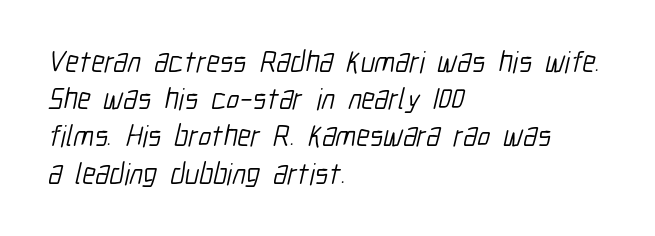
Q: Is the text bold? A: No.
Q: Is the typeface a serif or a sans-serif typeface? A: Sans-serif.
Q: Is the text underlined? A: No.
Q: How is the paragraph aligned? A: Left-aligned.
Q: Is the spacing between letters normal or unusually wide? A: Normal.
Q: Width (condensed, normal, or wide)? A: Condensed.
Q: Stroke contrast? A: Low.
Q: x-height? A: Medium.
Q: Monospaced? A: No.
